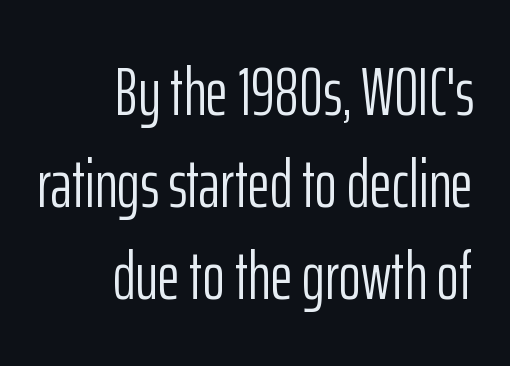
Q: Is the text bold? A: No.
Q: Is the text italic (slanted)? A: No, it is upright.
Q: Is the typeface a serif or a sans-serif typeface? A: Sans-serif.
Q: Is the text underlined? A: No.
Q: How is the paragraph aligned? A: Right-aligned.
Q: Is the spacing between letters normal or unusually wide? A: Normal.
Q: Is the spacing between lines tight, normal or loose? A: Normal.
Q: Width (condensed, normal, or wide)? A: Condensed.
Q: Stroke contrast? A: Low.
Q: x-height? A: Medium.
Q: Monospaced? A: No.
